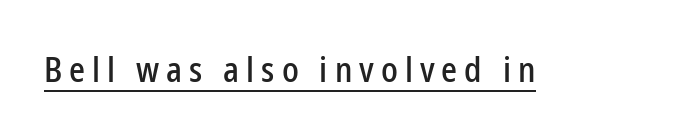
{"serif": "no", "italic": "no", "width": "condensed", "stroke_contrast": "low", "x_height": "medium", "monospaced": "no", "underline": "yes", "letter_spacing": "wide", "letter_spacing_em": 0.2, "glyph_px": 35}
